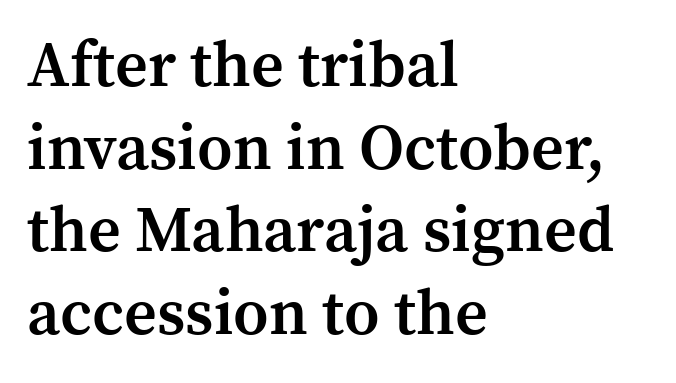
{"serif": "yes", "italic": "no", "bold": "semi", "weight": "semibold", "width": "normal", "stroke_contrast": "medium", "x_height": "medium", "monospaced": "no", "underline": "no", "align": "left", "line_spacing": "normal", "line_spacing_ratio": 1.29, "letter_spacing": "normal", "letter_spacing_em": 0.0, "glyph_px": 64}
